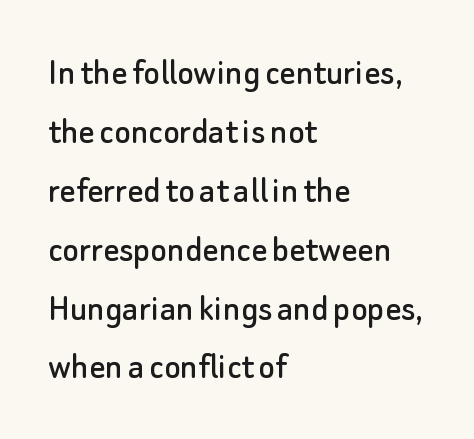
The image shows 39 px sans-serif type, upright; set left-aligned, normal line spacing (1.51x), normal letter spacing, not underlined; low stroke contrast and a small x-height.
